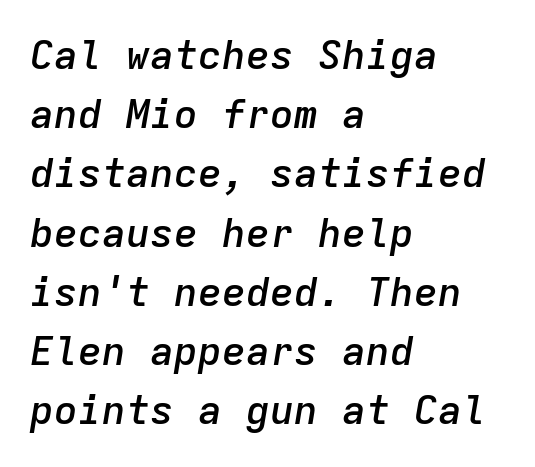
The image shows 40 px semibold type, italic (leaning right), monospaced; set left-aligned, normal line spacing (1.48x), normal letter spacing, not underlined; low stroke contrast and a medium x-height.
